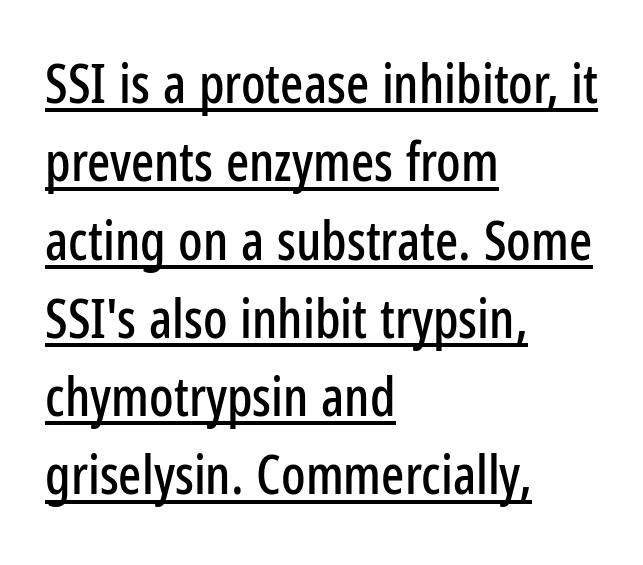
{"serif": "no", "italic": "no", "width": "condensed", "stroke_contrast": "low", "x_height": "medium", "monospaced": "no", "underline": "yes", "align": "left", "line_spacing": "normal", "line_spacing_ratio": 1.45, "letter_spacing": "normal", "letter_spacing_em": 0.0, "glyph_px": 54}
